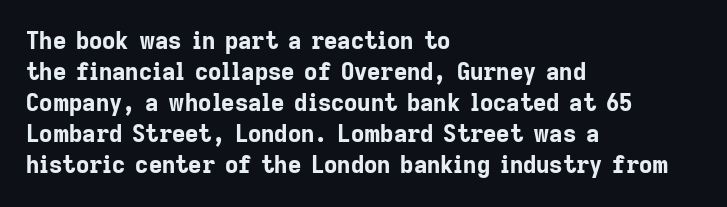
{"italic": "no", "bold": "yes", "underline": "no", "align": "left", "line_spacing": "normal", "line_spacing_ratio": 1.35, "letter_spacing": "normal", "letter_spacing_em": 0.0, "glyph_px": 23}
